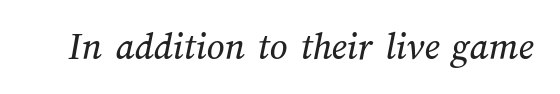
Underline: absent. Looks like regular typesetting: each glyph gets only the width it needs. There is no visible air inserted between adjacent glyphs.
